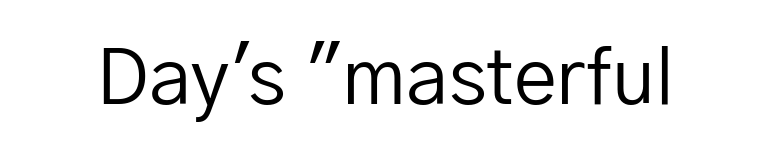
The image shows 77 px regular-weight sans-serif type, upright; set normal letter spacing, not underlined; low stroke contrast and a medium x-height.
